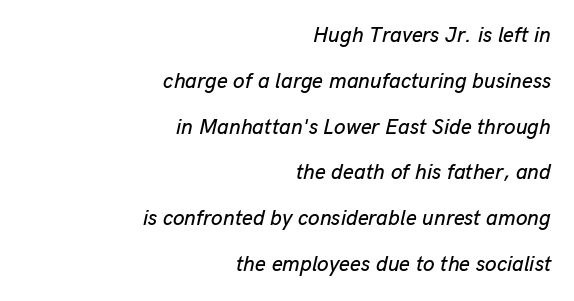
Q: Is the text italic (slanted)? A: Yes, it leans right by about 13 degrees.
Q: Is the text underlined? A: No.
Q: How is the paragraph aligned? A: Right-aligned.
Q: Is the spacing between letters normal or unusually wide? A: Normal.
Q: Is the spacing between lines tight, normal or loose? A: Loose.
